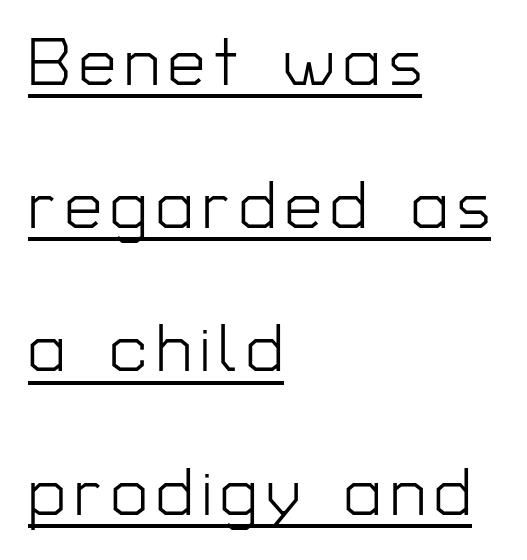
{"serif": "no", "italic": "no", "bold": "no", "weight": "light", "width": "normal", "stroke_contrast": "low", "x_height": "medium", "monospaced": "no", "underline": "yes", "align": "left", "line_spacing": "loose", "line_spacing_ratio": 2.17, "glyph_px": 66}
